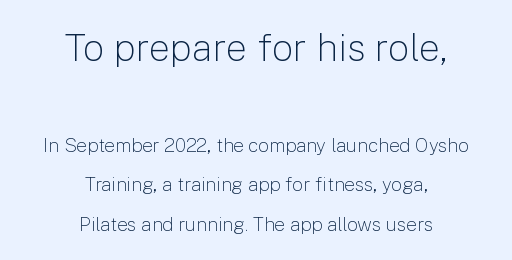
Varying glyph widths throughout — classic text-font behaviour. Typesetter's note — upper block bumped up in size, lower block left smaller. How would I describe the line gaps? Wide and relaxed. Stems here are at most as thick as an everyday book face. The gap between lines stays unmarked.
